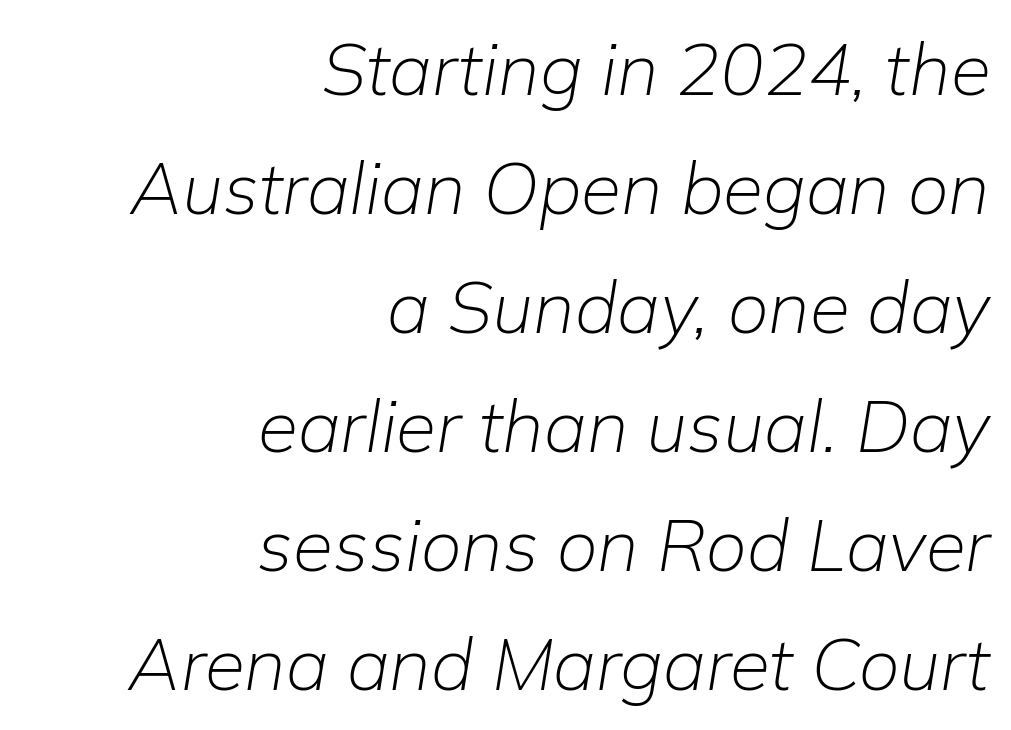
The image shows 73 px light type, italic (leaning right); set right-aligned, normal line spacing (1.63x), normal letter spacing, not underlined; low stroke contrast and a medium x-height.
